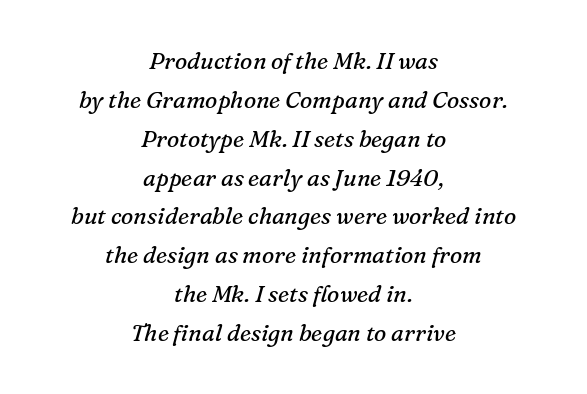
{"italic": "yes", "lean": "right", "slant_degrees": 16, "bold": "no", "underline": "no", "align": "center", "line_spacing": "normal", "line_spacing_ratio": 1.69, "letter_spacing": "normal", "letter_spacing_em": 0.0, "glyph_px": 23}
